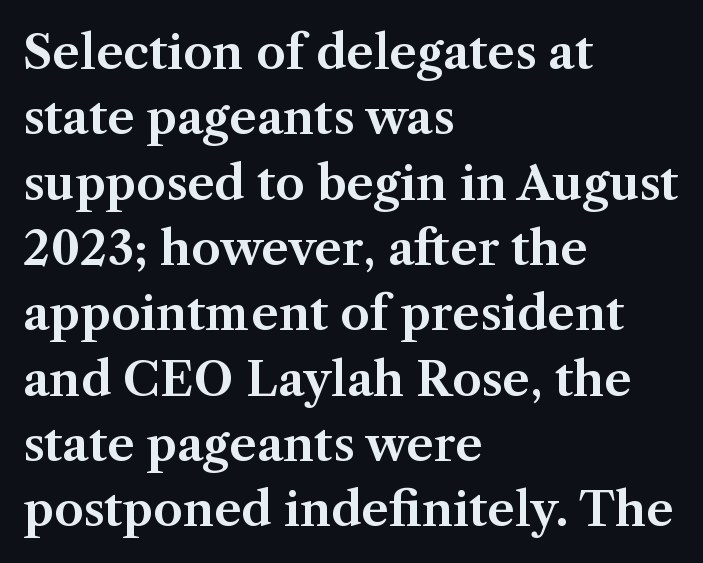
{"serif": "yes", "italic": "no", "width": "normal", "stroke_contrast": "medium", "x_height": "medium", "monospaced": "no", "underline": "no", "align": "left", "line_spacing": "normal", "line_spacing_ratio": 1.39, "letter_spacing": "normal", "letter_spacing_em": 0.0, "glyph_px": 47}
